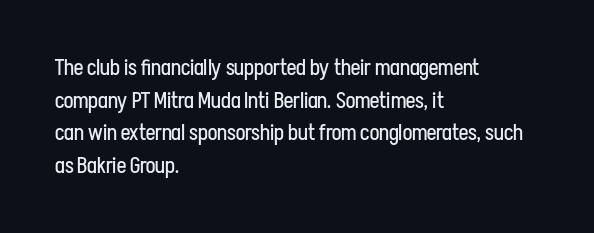
The image shows 22 px text type, upright; set left-aligned, normal line spacing (1.48x), normal letter spacing, not underlined.
